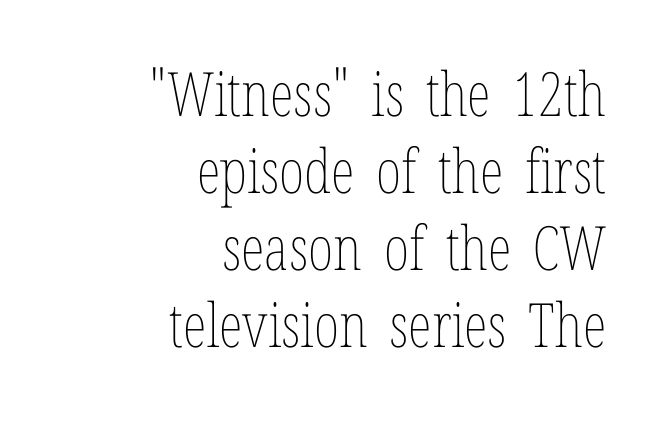
Is there much room between lines? A standard amount, neither cramped nor airy. No extra tracking has been applied to these lines. Bold? No — there's no thickening of the strokes. This sample is right-justified, so line beginnings fall wherever the words allow. A bare baseline throughout the passage.
